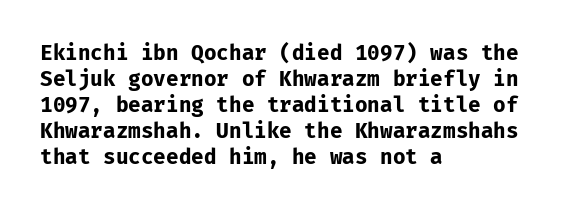
The image shows 21 px bold type, upright; set left-aligned, line spacing 1.24x, normal letter spacing, not underlined.
